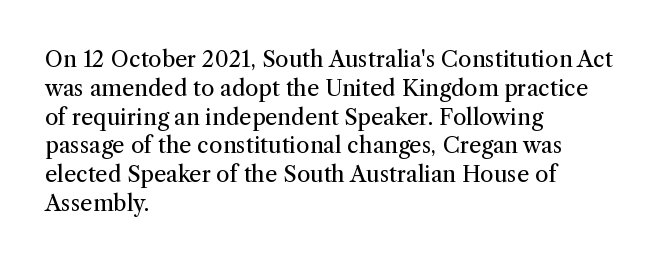
No extra ink here — the face is not bold. The ragged edge is on the right, which tells us the setting is flush left. Decoration check: the copy has no underline. Between one letter and the next there's only the usual sliver of space. No italicization has been applied; the sample stays upright. Successive baselines arrive at the customary interval.
